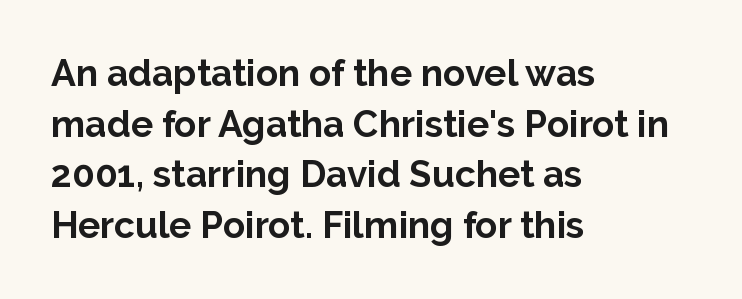
The image shows 37 px bold sans-serif type, upright; set left-aligned, normal line spacing (1.37x), normal letter spacing, not underlined; low stroke contrast and a medium x-height.
